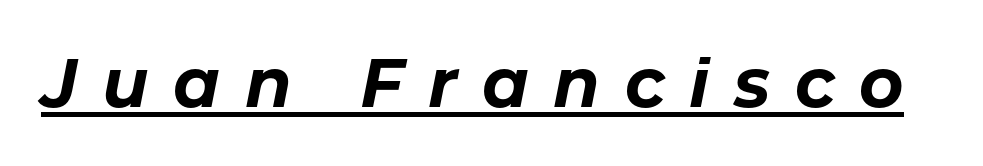
The typography opts for an oblique posture over an upright one. Observe the wide spacing: letters keep a clear distance from each other. In designer terms, the underline attribute is active on this setting. As a designer I'd log this as weight 700, bold. Is this a fixed-width face? No — the glyphs have proportional, varying widths.
